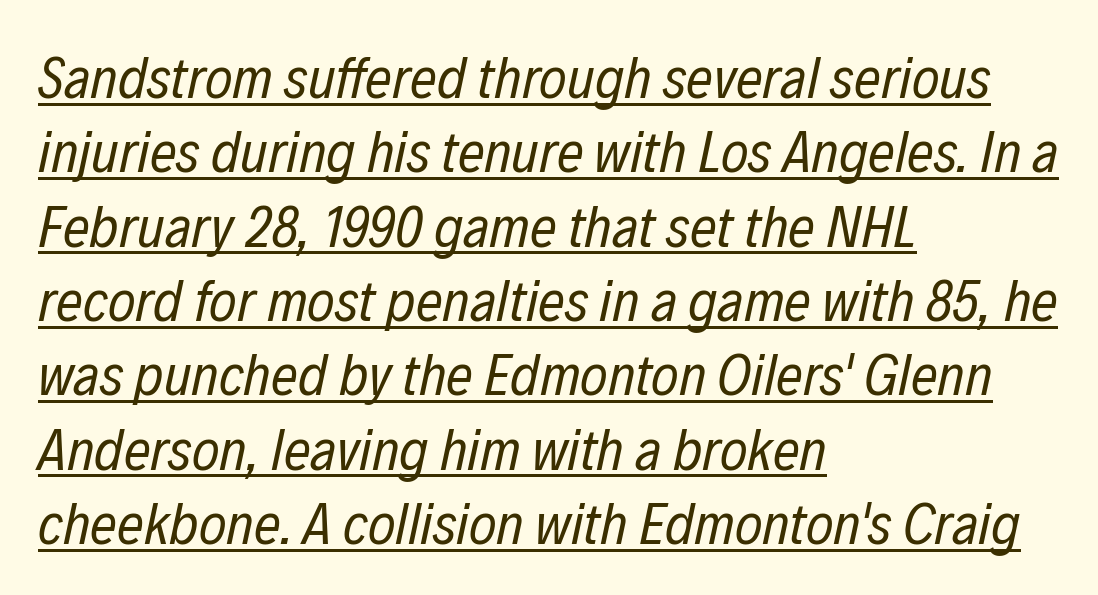
Compared with typical paragraphs, the rows here are spaced about the same. This is underlined copy, the kind a proofreader might mark for attention. Character widths vary here, with narrow letters taking less room than wide ones. The paragraph has a hard left edge and a soft right edge. Students, note that the glyphs here touch the page at normal intervals.
